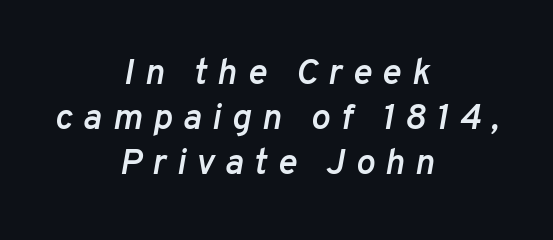
{"italic": "yes", "lean": "right", "slant_degrees": 10, "bold": "semi", "weight": "semibold", "width": "normal", "stroke_contrast": "low", "x_height": "medium", "monospaced": "no", "underline": "no", "align": "center", "line_spacing": "normal", "line_spacing_ratio": 1.25, "letter_spacing": "wide", "letter_spacing_em": 0.29, "glyph_px": 36}
